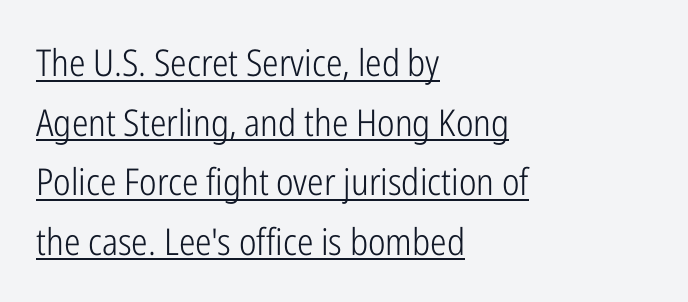
This sample has the flowing, uneven cadence of proportional lettering. A roman cut, with each character standing at attention. Vertical spacing — default. Notice how a bar underscores the lettering throughout. The designer went with a sans here, leaving each stem footless. Is the type heavy? It reads as light-to-regular instead.
